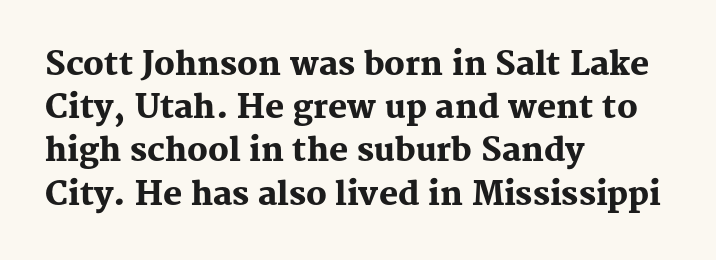
Look at the tracking — it's just the regular setting, nothing added. Is there any slant? The stems are plumb. These lines are rendered in a variable-pitch font. Yep, those are serifs on the letters. Alignment: flush left.
